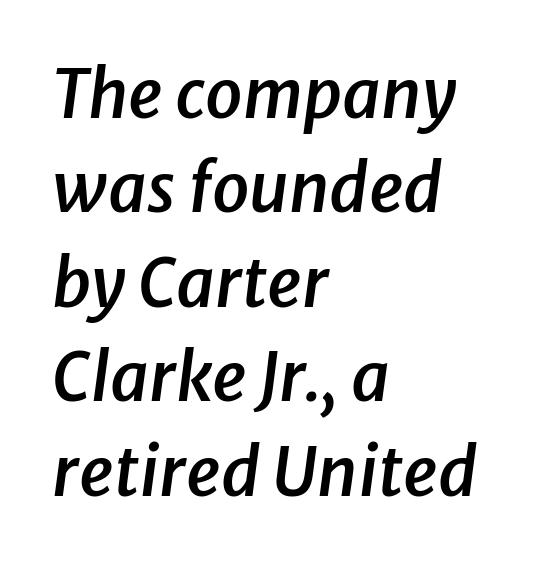
Inter-character spacing is left at the font's built-in metrics. The rendering applies a slant to the glyphs. If you drew a ruler down the left edge, every line would touch it. The passage shown is typed in a proportional face where columns would drift. The passage shown stacks its lines at a standard gap.
